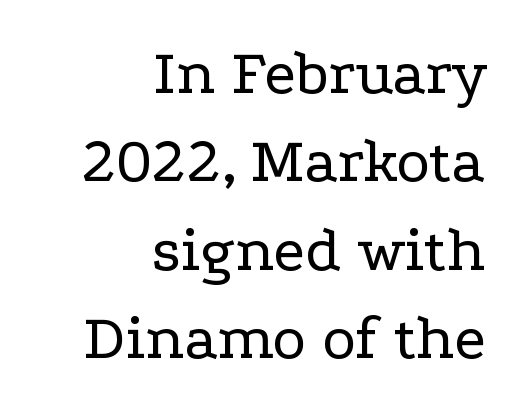
Q: Is the text bold? A: No.
Q: Is the text italic (slanted)? A: No, it is upright.
Q: Is the typeface a serif or a sans-serif typeface? A: Serif.
Q: Is the text underlined? A: No.
Q: How is the paragraph aligned? A: Right-aligned.
Q: Is the spacing between letters normal or unusually wide? A: Normal.
Q: Is the spacing between lines tight, normal or loose? A: Normal.
Q: Width (condensed, normal, or wide)? A: Wide.
Q: Stroke contrast? A: Low.
Q: x-height? A: Medium.
Q: Monospaced? A: No.
